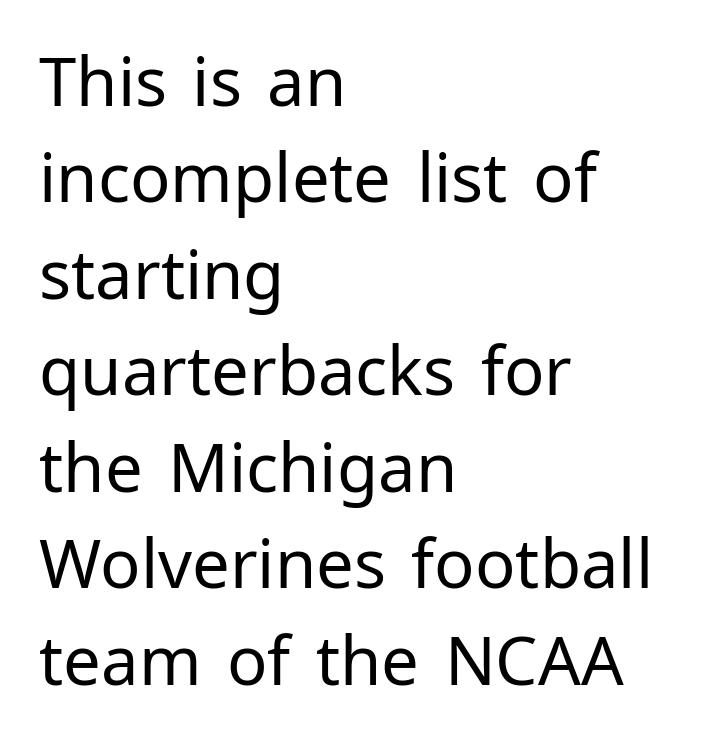
Q: Is the text bold? A: No.
Q: Is the text italic (slanted)? A: No, it is upright.
Q: Is the typeface a serif or a sans-serif typeface? A: Sans-serif.
Q: Is the text underlined? A: No.
Q: How is the paragraph aligned? A: Left-aligned.
Q: Is the spacing between letters normal or unusually wide? A: Normal.
Q: Is the spacing between lines tight, normal or loose? A: Normal.
Q: Width (condensed, normal, or wide)? A: Normal.
Q: Stroke contrast? A: Low.
Q: x-height? A: Medium.
Q: Monospaced? A: No.
